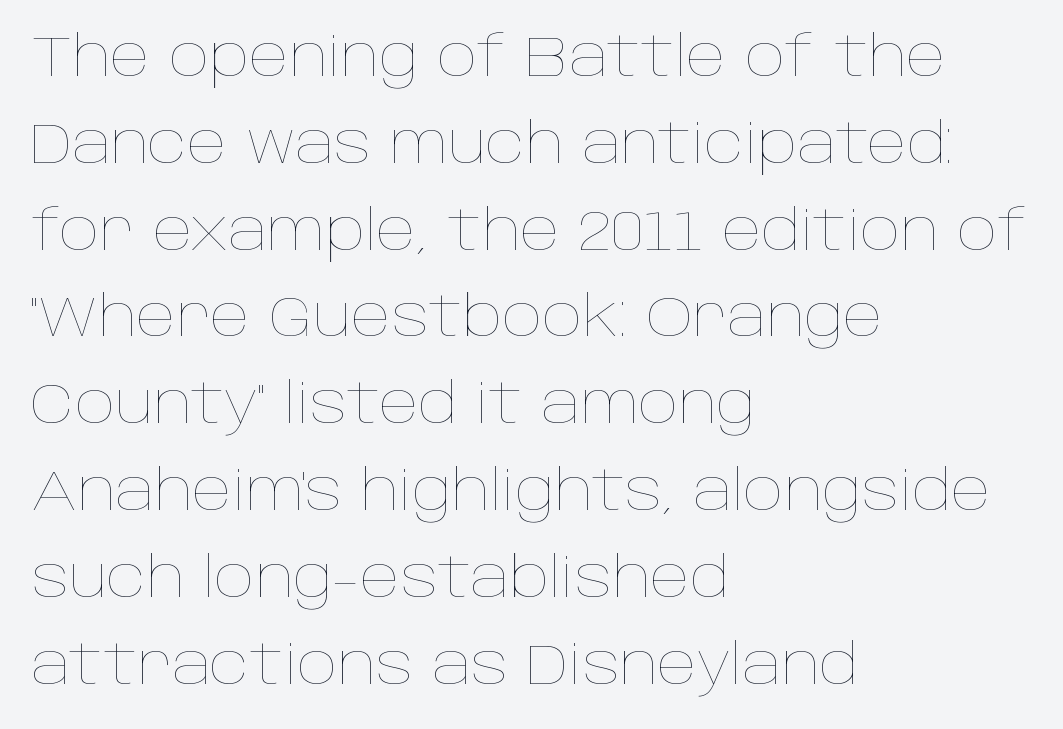
{"italic": "no", "bold": "no", "weight": "thin", "width": "normal", "stroke_contrast": "low", "x_height": "large", "monospaced": "no", "underline": "no", "align": "left", "line_spacing": "normal", "line_spacing_ratio": 1.55, "letter_spacing": "normal", "letter_spacing_em": 0.0, "glyph_px": 56}
